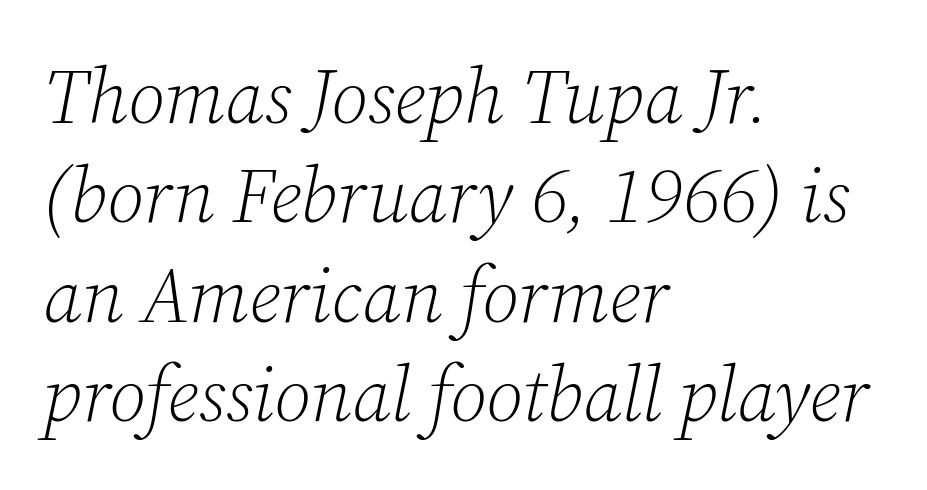
The face used here is seriffed, in the tradition of book romans. Heft: none added — not bold. The passage is arranged the way most books set body copy — flush left. Is the type slanted? Yes — the strokes lean at a clear angle. Summary of vertical rhythm: regular, with standard interline spacing. Nobody drew a line under any word here.
